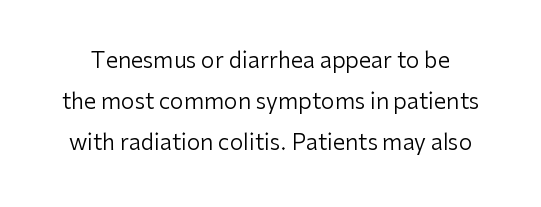
Spacing between characters is what you'd get straight out of the box. Ordinary non-slanted type is in use. Lines of text with bare space underneath. The font is comparable to plain body text, perhaps lighter.
